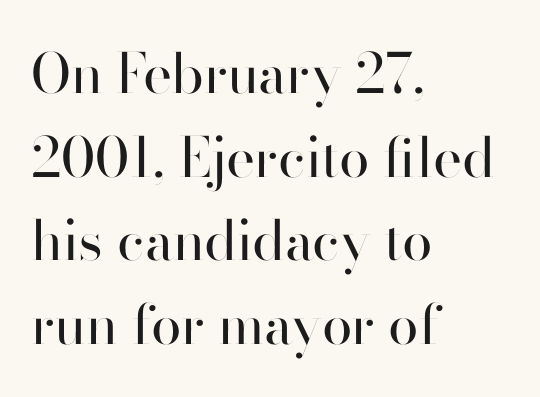
Between one letter and the next there's only the usual sliver of space. You could not count columns in this text — the font is proportionally spaced. The gap between lines stays unmarked. The rag falls on the right side of this text block.
